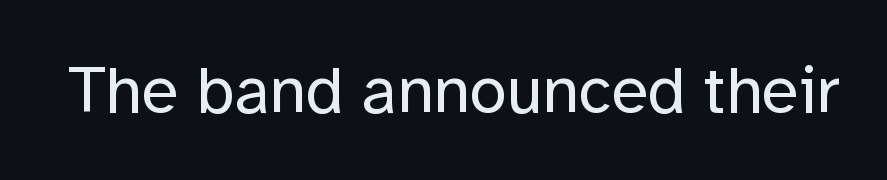
Q: Is the text bold? A: No.
Q: Is the text italic (slanted)? A: No, it is upright.
Q: Is the typeface a serif or a sans-serif typeface? A: Sans-serif.
Q: Is the text underlined? A: No.
Q: Is the spacing between letters normal or unusually wide? A: Normal.
Q: Width (condensed, normal, or wide)? A: Normal.
Q: Stroke contrast? A: Low.
Q: x-height? A: Medium.
Q: Monospaced? A: No.
